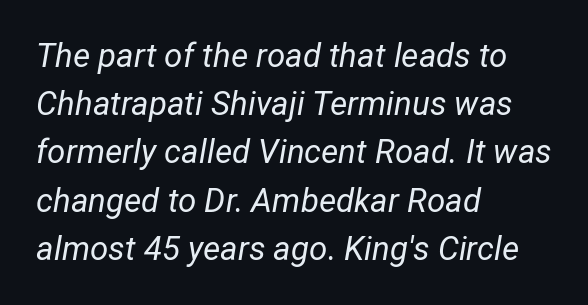
{"italic": "yes", "lean": "right", "slant_degrees": 12, "bold": "no", "weight": "regular", "width": "normal", "stroke_contrast": "low", "x_height": "medium", "monospaced": "no", "underline": "no", "align": "left", "line_spacing": "normal", "line_spacing_ratio": 1.46, "letter_spacing": "normal", "letter_spacing_em": 0.0, "glyph_px": 33}
